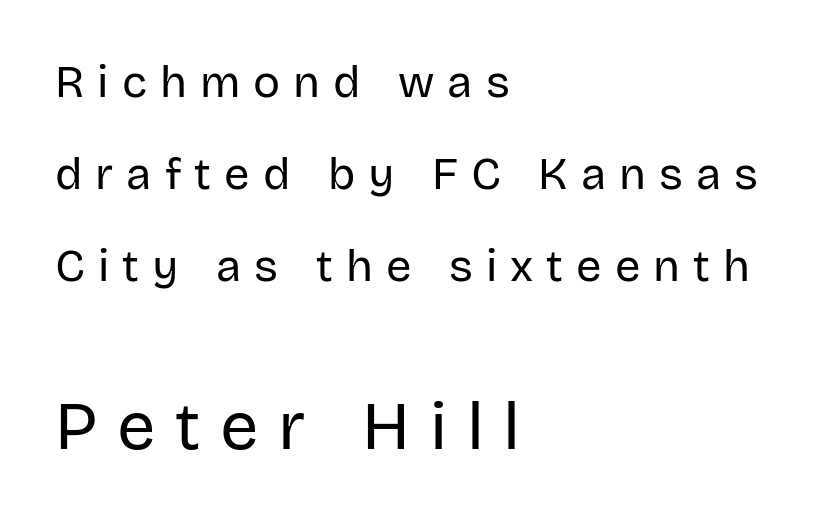
Stroke terminals: plain, sans-serif. The rendering anchors every line to the left-hand side. Substantial extra tracking has been applied to these lines. The area under the type is left untouched. The block of text is sparse from top to bottom, with ample space between rows.
